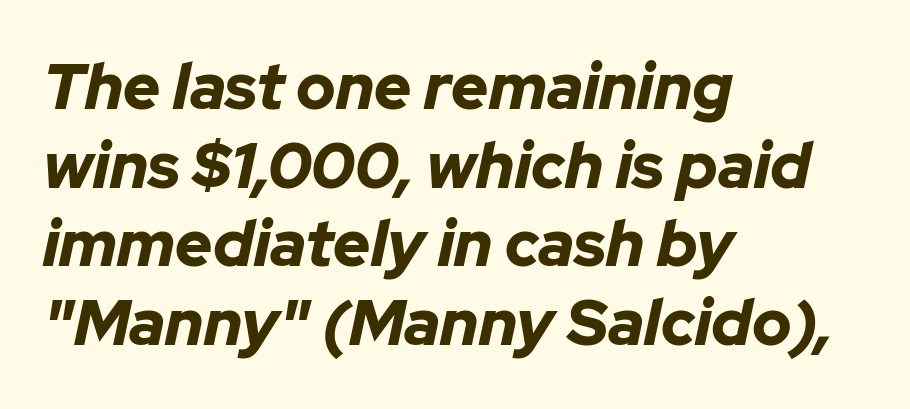
{"italic": "yes", "lean": "right", "slant_degrees": 12, "bold": "yes", "weight": "bold", "width": "normal", "stroke_contrast": "low", "x_height": "medium", "monospaced": "no", "underline": "no", "align": "left", "line_spacing_ratio": 1.23, "letter_spacing": "normal", "letter_spacing_em": 0.0, "glyph_px": 64}
